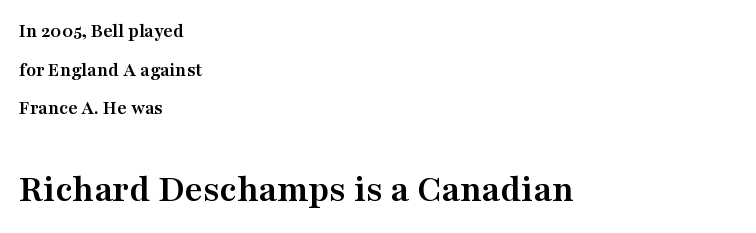
Q: Is the text bold? A: Yes.
Q: Is the text italic (slanted)? A: No, it is upright.
Q: Is the typeface a serif or a sans-serif typeface? A: Serif.
Q: Is the text underlined? A: No.
Q: How is the paragraph aligned? A: Left-aligned.
Q: Is the spacing between letters normal or unusually wide? A: Normal.
Q: Is the spacing between lines tight, normal or loose? A: Loose.
Q: Which block of text is set in a larger size, the first (top) or the second (bottom)? A: The second (bottom) one.
Q: Width (condensed, normal, or wide)? A: Wide.
Q: Stroke contrast? A: Medium.
Q: x-height? A: Medium.
Q: Monospaced? A: No.
